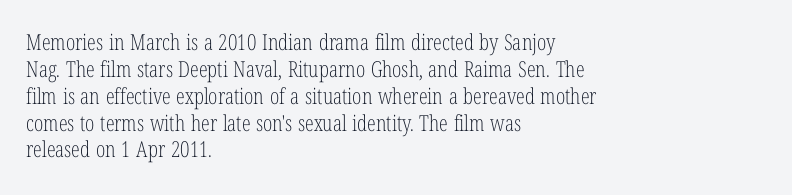
Honestly, the letter spacing is just normal — you wouldn't notice it. A student would call this left alignment; a typographer would say flush left, rag right. The font sits on the lighter half of the weight spectrum, regular included. Just letters on the line, the space beneath them empty.
